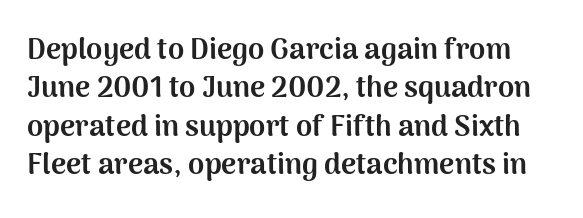
Q: Is the text bold? A: Yes.
Q: Is the text italic (slanted)? A: No, it is upright.
Q: Is the typeface a serif or a sans-serif typeface? A: Sans-serif.
Q: Is the text underlined? A: No.
Q: Is the spacing between letters normal or unusually wide? A: Normal.
Q: Is the spacing between lines tight, normal or loose? A: Normal.
Q: Width (condensed, normal, or wide)? A: Normal.
Q: Stroke contrast? A: Medium.
Q: x-height? A: Medium.
Q: Monospaced? A: No.
